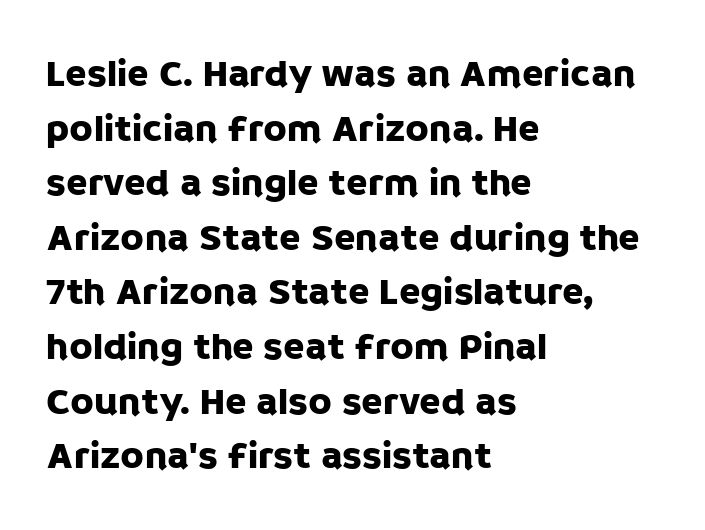
Q: Is the text italic (slanted)? A: No, it is upright.
Q: Is the typeface a serif or a sans-serif typeface? A: Sans-serif.
Q: Is the text underlined? A: No.
Q: How is the paragraph aligned? A: Left-aligned.
Q: Is the spacing between letters normal or unusually wide? A: Normal.
Q: Is the spacing between lines tight, normal or loose? A: Normal.
Q: Width (condensed, normal, or wide)? A: Normal.
Q: Stroke contrast? A: Low.
Q: x-height? A: Large.
Q: Monospaced? A: No.
